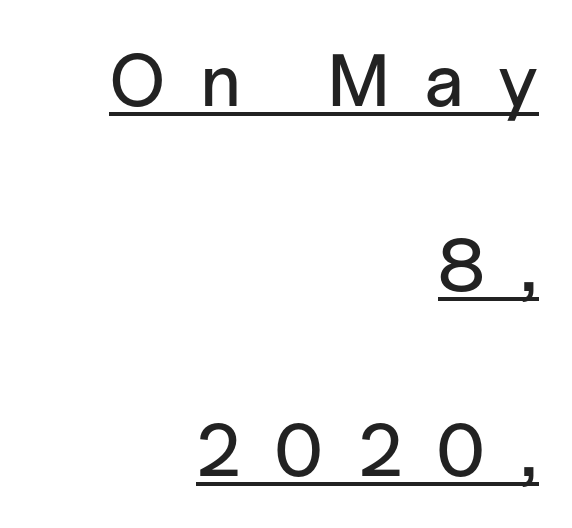
Regarding leading, the lines here are spaced well apart. Words appear elongated and porous because spacing is wide. The rag falls on the left side of this text block. Typographically, this falls in the sans-serif category. Emphasis is given by a line drawn under the lettering. Every character sits straight up, as roman type does.
